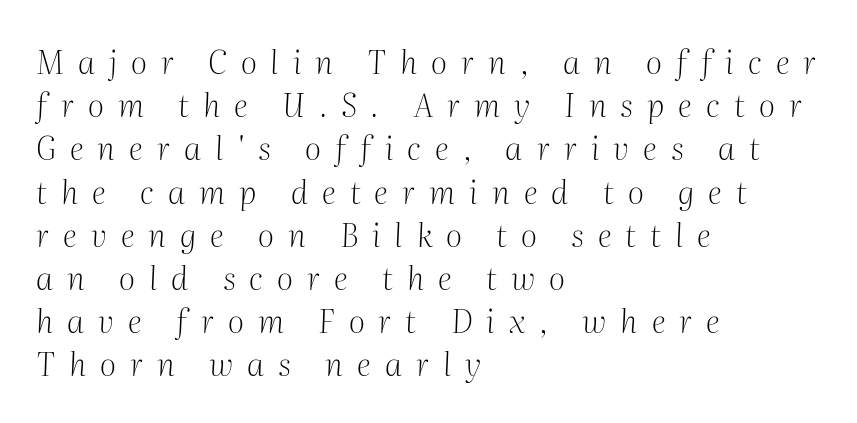
The image shows 32 px light serif type, italic (leaning right); set left-aligned, normal line spacing (1.35x), unusually wide letter spacing (+0.44 em), not underlined; medium stroke contrast and a medium x-height.
